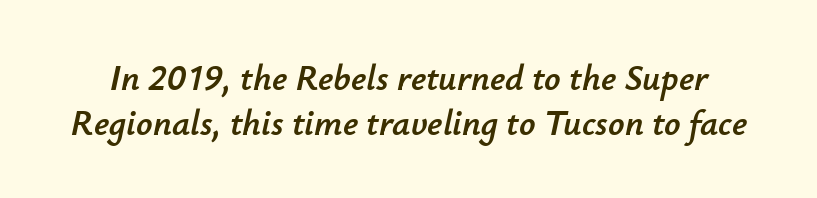
Q: Is the text italic (slanted)? A: Yes, it leans right by about 12 degrees.
Q: Is the text underlined? A: No.
Q: Is the spacing between letters normal or unusually wide? A: Normal.
Q: Width (condensed, normal, or wide)? A: Normal.
Q: Stroke contrast? A: Low.
Q: x-height? A: Small.
Q: Monospaced? A: No.
